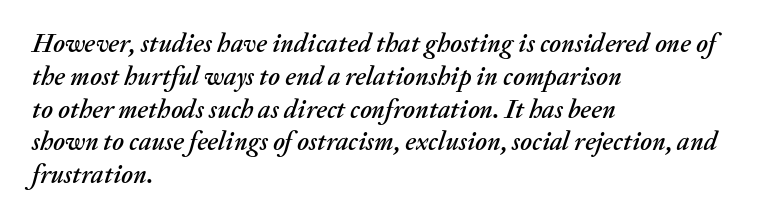
The image shows 26 px text type, italic (leaning right); set left-aligned, normal line spacing (1.26x), normal letter spacing, not underlined.
